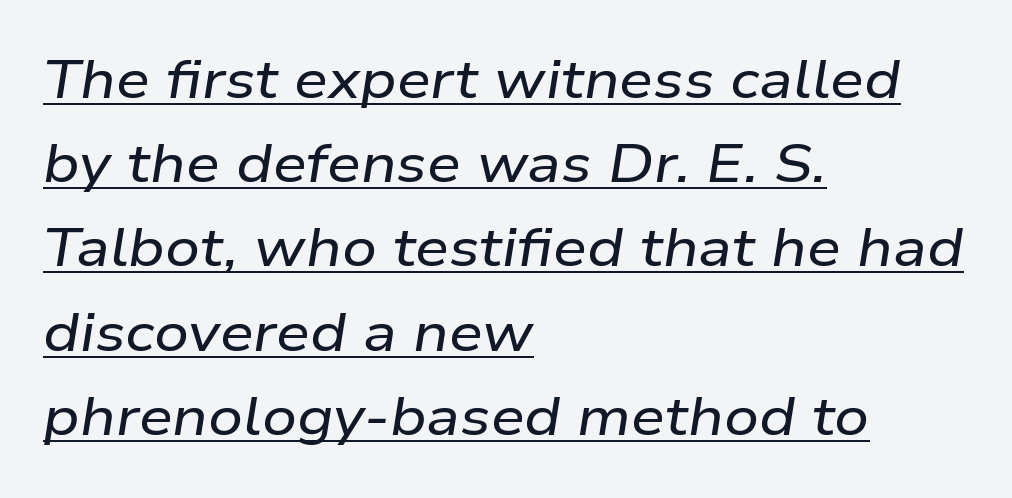
These lines stack with their left ends in a neat column. Leading: standard. Varying glyph widths throughout — classic text-font behaviour. It's the slanting kind of type. The typesetter has applied underlining to the passage shown.
